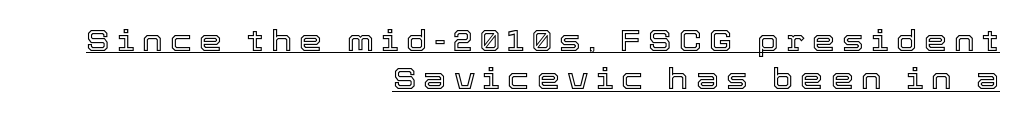
{"italic": "no", "width": "normal", "x_height": "medium", "monospaced": "no", "underline": "yes", "align": "right", "line_spacing": "normal", "line_spacing_ratio": 1.32, "letter_spacing": "wide", "letter_spacing_em": 0.25, "glyph_px": 29}
